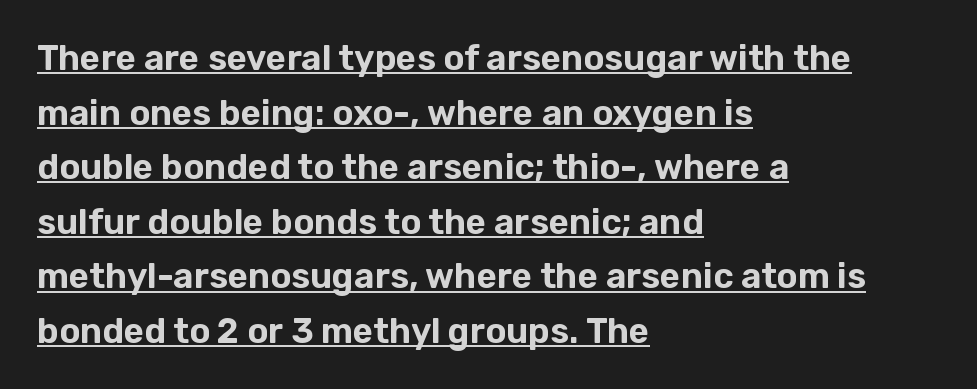
The image shows 35 px sans-serif type, upright; set left-aligned, normal line spacing (1.56x), normal letter spacing, underlined; low stroke contrast and a medium x-height.
